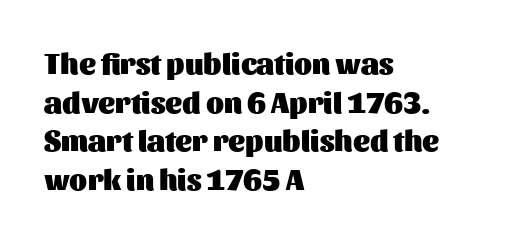
Q: Is the text bold? A: Yes.
Q: Is the text italic (slanted)? A: No, it is upright.
Q: Is the typeface a serif or a sans-serif typeface? A: Sans-serif.
Q: Is the text underlined? A: No.
Q: How is the paragraph aligned? A: Left-aligned.
Q: Is the spacing between letters normal or unusually wide? A: Normal.
Q: Is the spacing between lines tight, normal or loose? A: Normal.
Q: Width (condensed, normal, or wide)? A: Normal.
Q: Stroke contrast? A: Medium.
Q: x-height? A: Medium.
Q: Monospaced? A: No.
